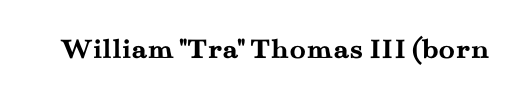
Q: Is the text bold? A: Yes.
Q: Is the text italic (slanted)? A: No, it is upright.
Q: Is the typeface a serif or a sans-serif typeface? A: Serif.
Q: Is the text underlined? A: No.
Q: Is the spacing between letters normal or unusually wide? A: Normal.
Q: Width (condensed, normal, or wide)? A: Wide.
Q: Stroke contrast? A: Medium.
Q: x-height? A: Small.
Q: Monospaced? A: No.
